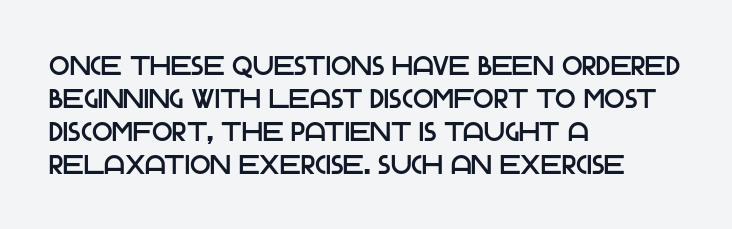
The image shows 27 px text type, upright; set left-aligned, line spacing 1.22x, normal letter spacing, not underlined.
